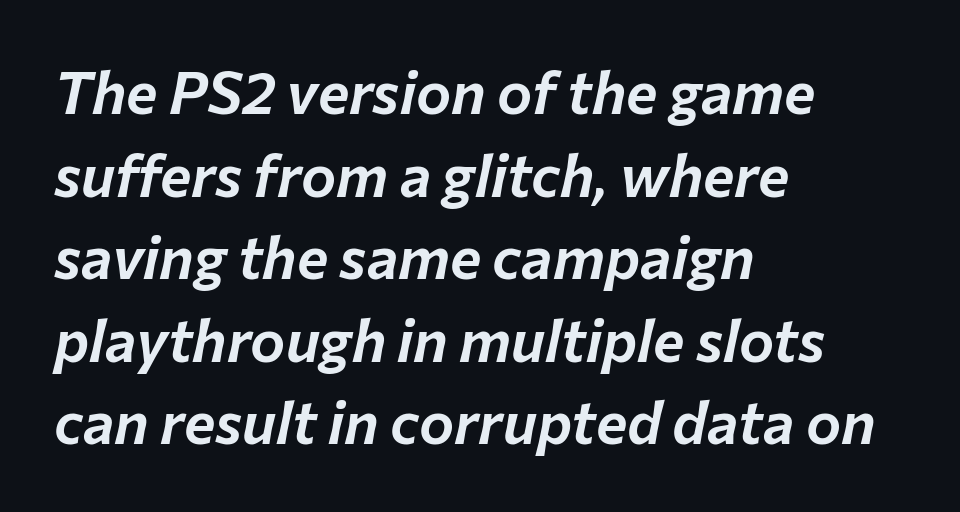
The image shows 59 px text type, italic (leaning right); set left-aligned, normal line spacing (1.4x), normal letter spacing, not underlined; low stroke contrast and a medium x-height.
